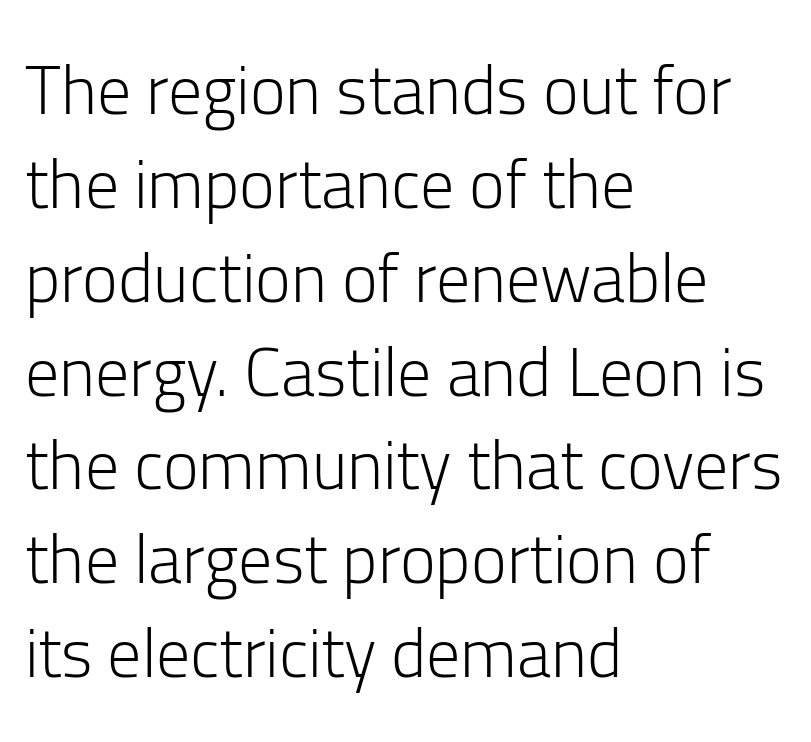
Nobody touched the tracking dial on this one. Letters rest on an invisible, unmarked baseline. The rag falls on the right side of this text block. Whoever set this chose a conventional vertical rhythm.
